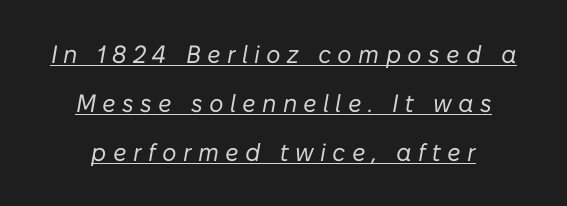
Summary of vertical rhythm: relaxed, with wide interline spacing. The string is rendered with underlining switched on. Does the lettering tilt? It does — this is italic. Someone cranked the tracking dial way up on this one. Compared with a typical body face, this is equally light or lighter still.
